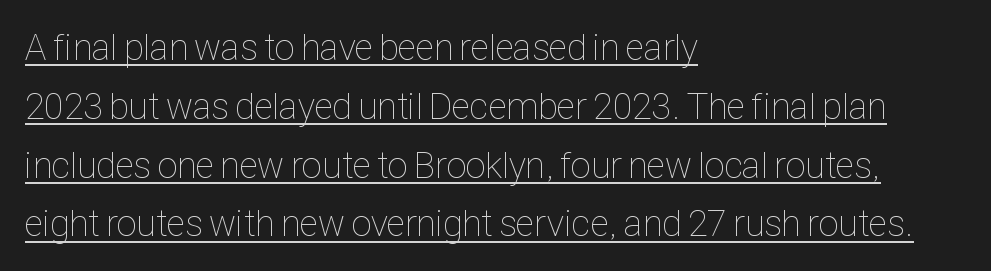
{"italic": "no", "bold": "no", "weight": "thin", "width": "condensed", "stroke_contrast": "low", "x_height": "medium", "monospaced": "no", "underline": "yes", "align": "left", "line_spacing": "normal", "line_spacing_ratio": 1.59, "letter_spacing": "normal", "letter_spacing_em": 0.0, "glyph_px": 37}
